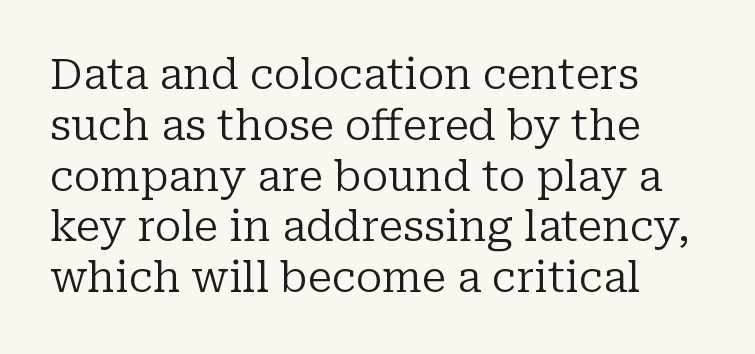
Q: Is the text bold? A: No.
Q: Is the text italic (slanted)? A: No, it is upright.
Q: Is the typeface a serif or a sans-serif typeface? A: Serif.
Q: Is the text underlined? A: No.
Q: How is the paragraph aligned? A: Left-aligned.
Q: Is the spacing between letters normal or unusually wide? A: Normal.
Q: Width (condensed, normal, or wide)? A: Normal.
Q: Stroke contrast? A: Low.
Q: x-height? A: Medium.
Q: Monospaced? A: No.
